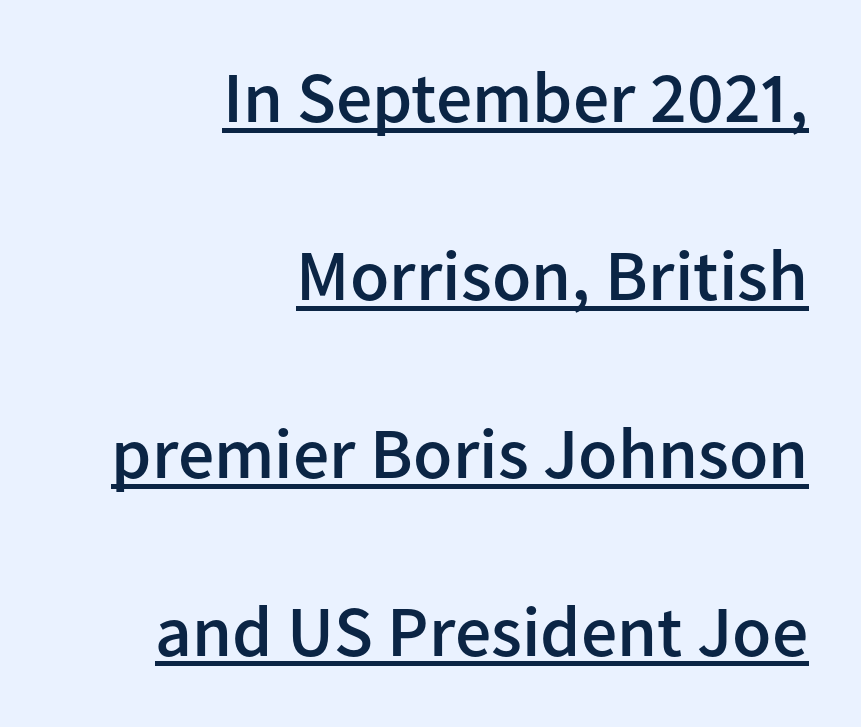
The image shows 72 px semibold sans-serif type, upright; set right-aligned, loose line spacing (2.47x), normal letter spacing, underlined; low stroke contrast and a medium x-height.
